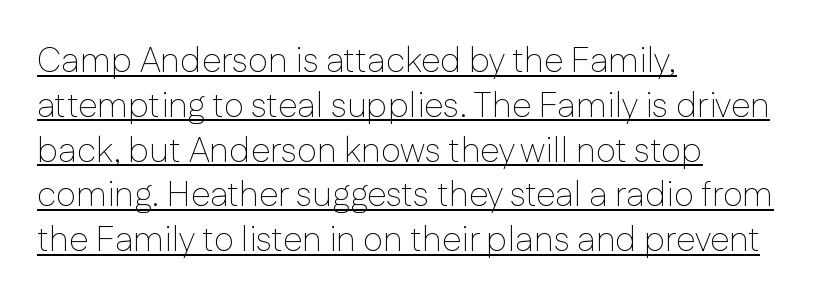
You can see a thin bar hugging the bottom of the glyphs. The face used here is proportionally spaced, like ordinary book or web type. A sans-serif font was chosen for this passage. Default kerning and tracking; the words read as compact shapes. Compared with a typical body face, this is equally light or lighter still.
